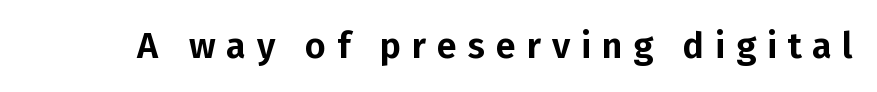
The rendering inserts visible extra space after every character. Serif or sans? Sans — the stroke terminals are bare. The specimen reads as upright at a glance. Glance below the letters and you will spot only blank space. A typesetter would call this proportional, since set widths differ per character.
